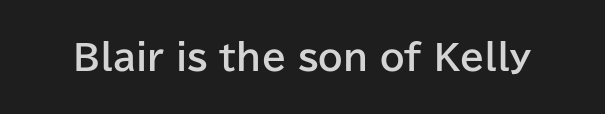
{"serif": "no", "italic": "no", "bold": "yes", "weight": "bold", "width": "normal", "stroke_contrast": "low", "x_height": "medium", "monospaced": "no", "underline": "no", "letter_spacing": "normal", "letter_spacing_em": 0.0, "glyph_px": 35}
